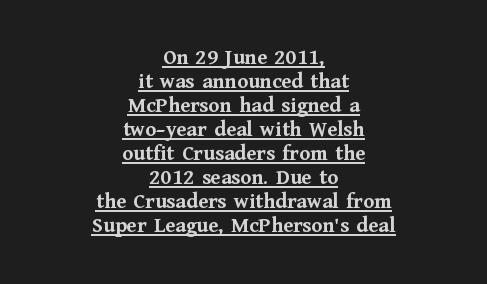
Leftover space on each line is divided equally before and after the words. Characters follow at the spacing the type designer built in. Every word sits above its own underline. The leading is snug, giving the passage a crowded texture. Look at the stroke-to-counter ratio: heavy, a bold.
